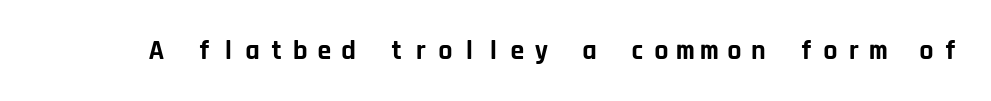
{"serif": "no", "italic": "no", "bold": "yes", "weight": "bold", "width": "normal", "stroke_contrast": "low", "x_height": "large", "monospaced": "yes", "underline": "no", "letter_spacing": "wide", "letter_spacing_em": 0.26, "glyph_px": 28}
